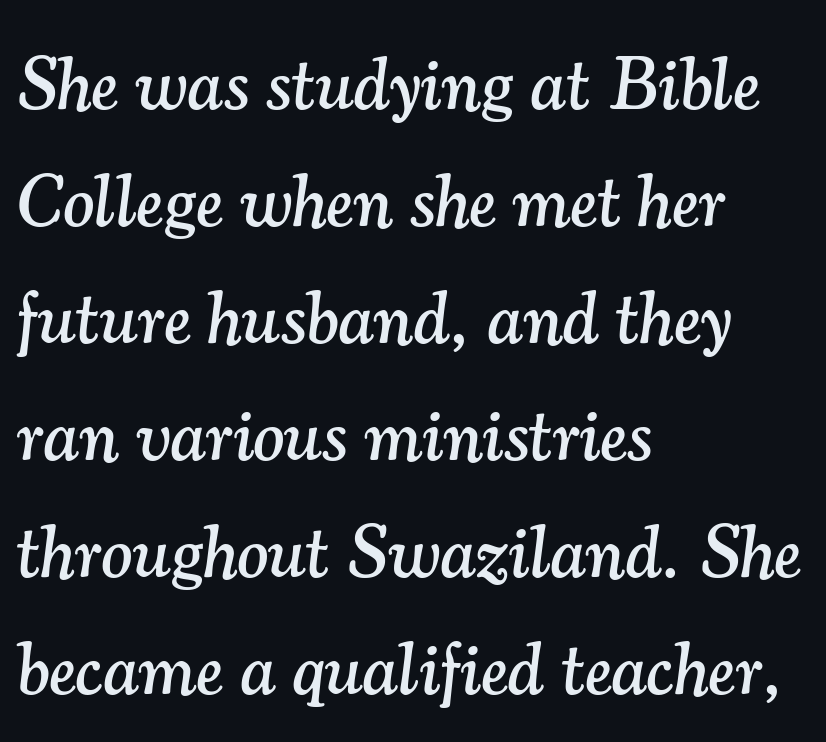
{"serif": "yes", "italic": "yes", "lean": "right", "slant_degrees": 7, "width": "normal", "stroke_contrast": "medium", "x_height": "small", "monospaced": "no", "underline": "no", "align": "left", "line_spacing": "normal", "line_spacing_ratio": 1.58, "letter_spacing": "normal", "letter_spacing_em": 0.0, "glyph_px": 74}
